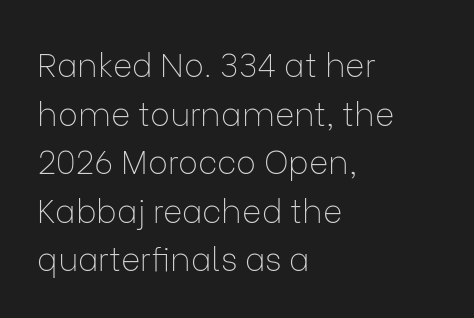
{"serif": "no", "italic": "no", "bold": "no", "weight": "thin", "width": "normal", "stroke_contrast": "low", "x_height": "medium", "monospaced": "no", "underline": "no", "align": "left", "line_spacing": "normal", "line_spacing_ratio": 1.47, "letter_spacing": "normal", "letter_spacing_em": 0.0, "glyph_px": 33}
